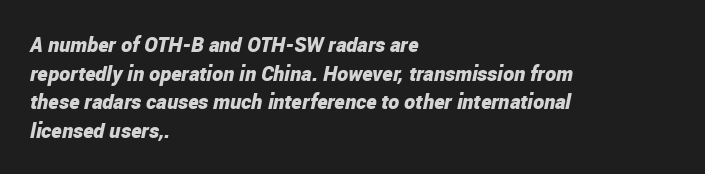
The lines sit at an ordinary, default distance from one another. The face used here has a pronounced slope to its letters. The rendering uses a bold face; every stroke is thick and dark. Descender tails drop into unmarked territory.
